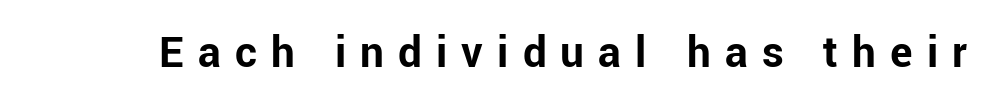
{"serif": "no", "italic": "no", "bold": "yes", "weight": "bold", "width": "normal", "stroke_contrast": "low", "x_height": "medium", "monospaced": "no", "underline": "no", "letter_spacing": "wide", "letter_spacing_em": 0.3, "glyph_px": 47}
